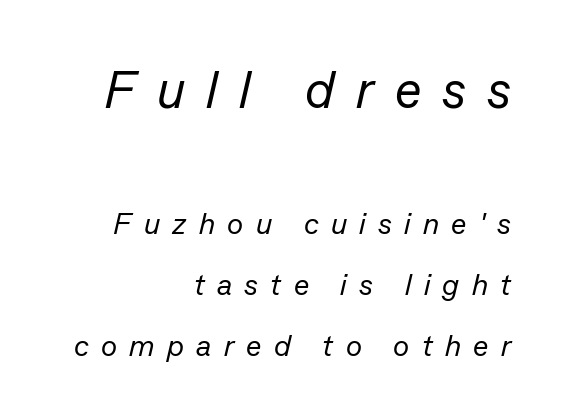
{"italic": "yes", "lean": "right", "slant_degrees": 13, "bold": "no", "weight": "regular", "width": "normal", "stroke_contrast": "low", "x_height": "medium", "monospaced": "no", "underline": "no", "align": "right", "line_spacing": "loose", "line_spacing_ratio": 2.04, "letter_spacing": "wide", "letter_spacing_em": 0.41, "larger_block": "first", "size_ratio": 1.73, "glyph_px": 52}
